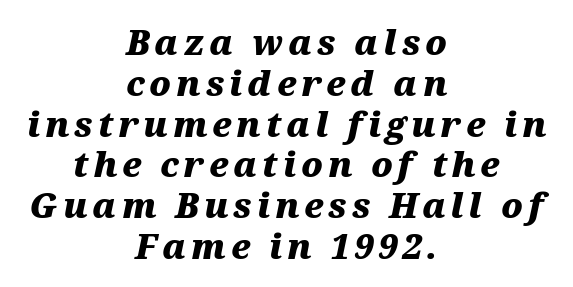
The image shows 34 px heavy, wide type, italic (leaning right); set centered, line spacing 1.2x, not underlined; medium stroke contrast and a medium x-height.
